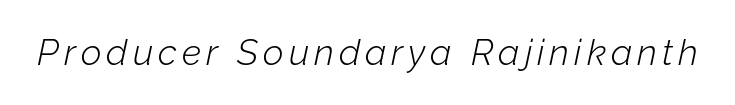
The image shows 36 px light type, italic (leaning right); set not underlined; low stroke contrast and a medium x-height.
